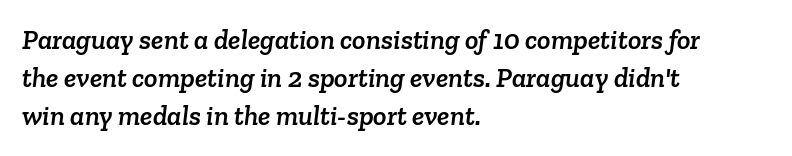
Q: Is the typeface a serif or a sans-serif typeface? A: Serif.
Q: Is the text underlined? A: No.
Q: How is the paragraph aligned? A: Left-aligned.
Q: Is the spacing between letters normal or unusually wide? A: Normal.
Q: Is the spacing between lines tight, normal or loose? A: Normal.
Q: Width (condensed, normal, or wide)? A: Normal.
Q: Stroke contrast? A: Low.
Q: x-height? A: Medium.
Q: Monospaced? A: No.
